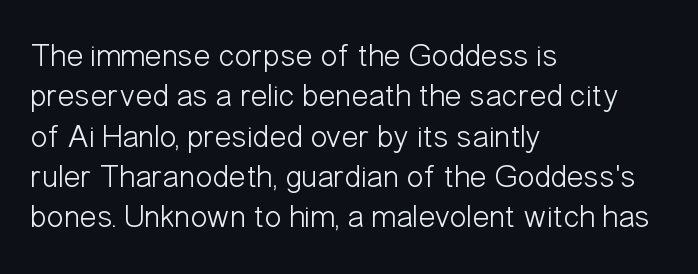
The image shows 32 px light, condensed sans-serif type, upright; set left-aligned, normal line spacing (1.26x), normal letter spacing, not underlined; low stroke contrast and a medium x-height.
